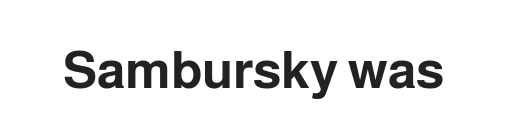
{"serif": "no", "italic": "no", "bold": "yes", "weight": "bold", "width": "normal", "stroke_contrast": "low", "x_height": "medium", "monospaced": "no", "underline": "no", "letter_spacing": "normal", "letter_spacing_em": 0.0, "glyph_px": 52}
